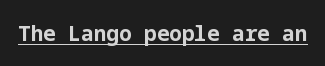
The image shows 21 px bold type, upright; set normal letter spacing, underlined.
